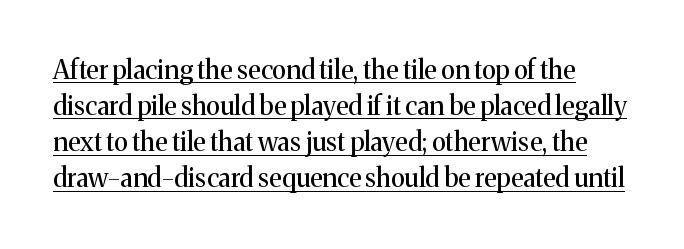
{"italic": "no", "bold": "no", "underline": "yes", "line_spacing": "normal", "line_spacing_ratio": 1.39, "letter_spacing": "normal", "letter_spacing_em": 0.0, "glyph_px": 26}
